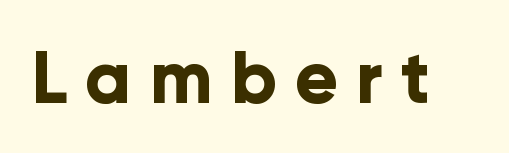
{"serif": "no", "italic": "no", "bold": "yes", "weight": "bold", "width": "normal", "stroke_contrast": "low", "x_height": "medium", "monospaced": "no", "underline": "no", "letter_spacing": "wide", "letter_spacing_em": 0.25, "glyph_px": 72}
